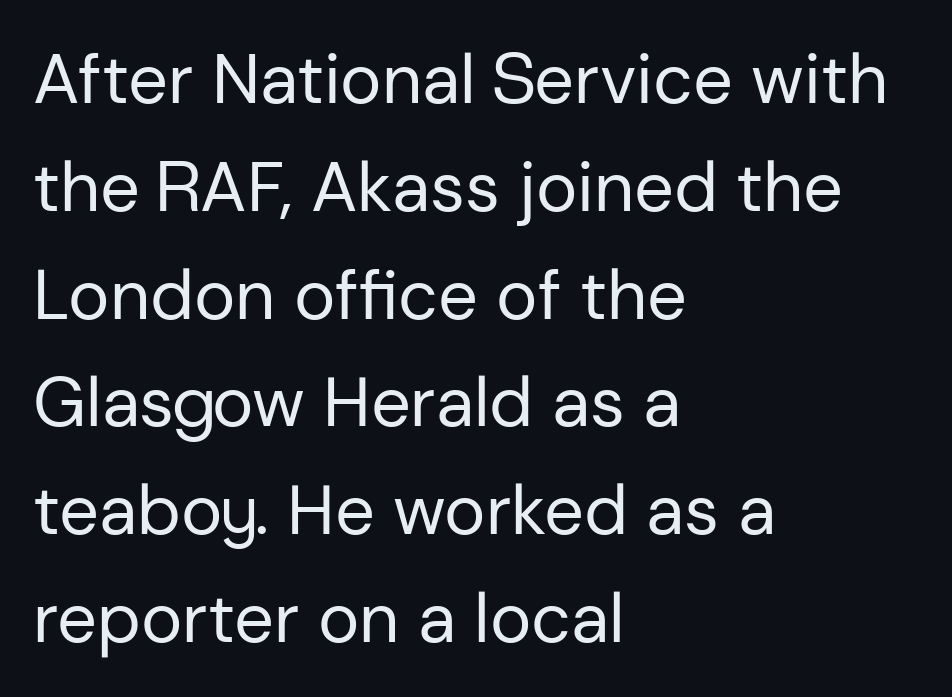
Q: Is the text bold? A: No.
Q: Is the text italic (slanted)? A: No, it is upright.
Q: Is the typeface a serif or a sans-serif typeface? A: Sans-serif.
Q: Is the text underlined? A: No.
Q: How is the paragraph aligned? A: Left-aligned.
Q: Is the spacing between letters normal or unusually wide? A: Normal.
Q: Is the spacing between lines tight, normal or loose? A: Normal.
Q: Width (condensed, normal, or wide)? A: Normal.
Q: Stroke contrast? A: Low.
Q: x-height? A: Medium.
Q: Monospaced? A: No.
